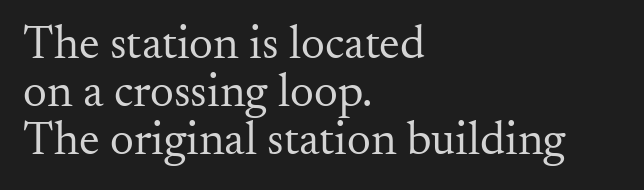
{"serif": "yes", "italic": "no", "bold": "no", "weight": "regular", "width": "normal", "stroke_contrast": "medium", "x_height": "small", "monospaced": "no", "underline": "no", "align": "left", "line_spacing": "tight", "line_spacing_ratio": 1.02, "letter_spacing": "normal", "letter_spacing_em": 0.0, "glyph_px": 47}
